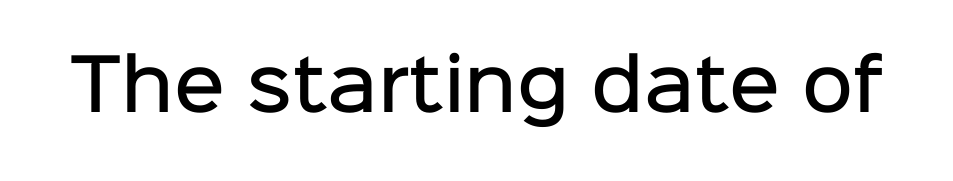
Q: Is the text bold? A: Semi-bold.
Q: Is the text italic (slanted)? A: No, it is upright.
Q: Is the typeface a serif or a sans-serif typeface? A: Sans-serif.
Q: Is the text underlined? A: No.
Q: Is the spacing between letters normal or unusually wide? A: Normal.
Q: Width (condensed, normal, or wide)? A: Normal.
Q: Stroke contrast? A: Low.
Q: x-height? A: Medium.
Q: Monospaced? A: No.
